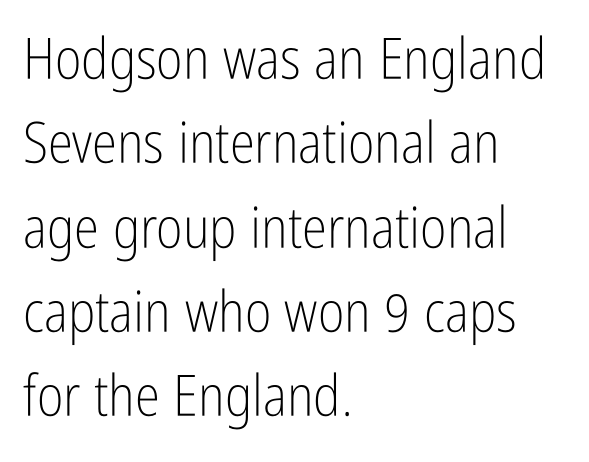
{"serif": "no", "italic": "no", "bold": "no", "weight": "light", "width": "condensed", "stroke_contrast": "low", "x_height": "medium", "monospaced": "no", "underline": "no", "align": "left", "line_spacing": "normal", "line_spacing_ratio": 1.48, "letter_spacing": "normal", "letter_spacing_em": 0.0, "glyph_px": 57}
